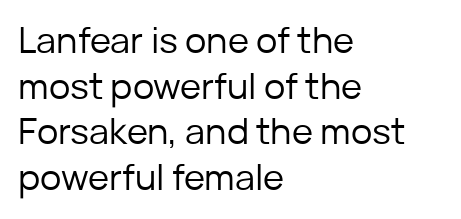
Q: Is the text bold? A: No.
Q: Is the text italic (slanted)? A: No, it is upright.
Q: Is the typeface a serif or a sans-serif typeface? A: Sans-serif.
Q: Is the text underlined? A: No.
Q: How is the paragraph aligned? A: Left-aligned.
Q: Is the spacing between letters normal or unusually wide? A: Normal.
Q: Is the spacing between lines tight, normal or loose? A: Normal.
Q: Width (condensed, normal, or wide)? A: Normal.
Q: Stroke contrast? A: Low.
Q: x-height? A: Medium.
Q: Monospaced? A: No.
